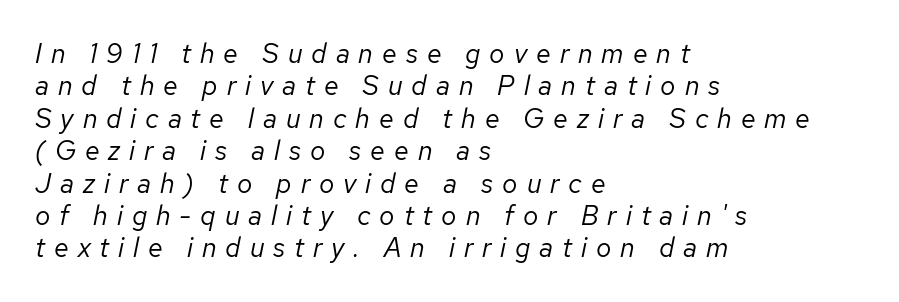
Clear beneath every line of the passage. Every row of glyphs begins at an identical x-position on the left. If you drew a line through each stem, it would be angled. Between one letter and the next there's a generous, obvious gap. The letters look calm and open, with moderate or lighter stems.
